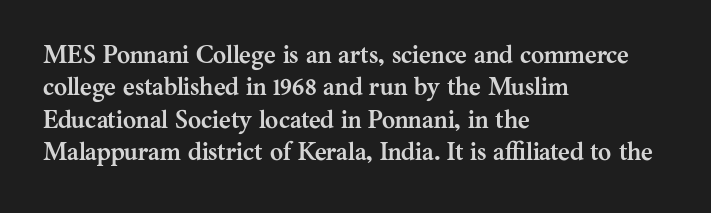
The image shows 25 px bold type, upright; set left-aligned, normal line spacing (1.3x), normal letter spacing, not underlined.
